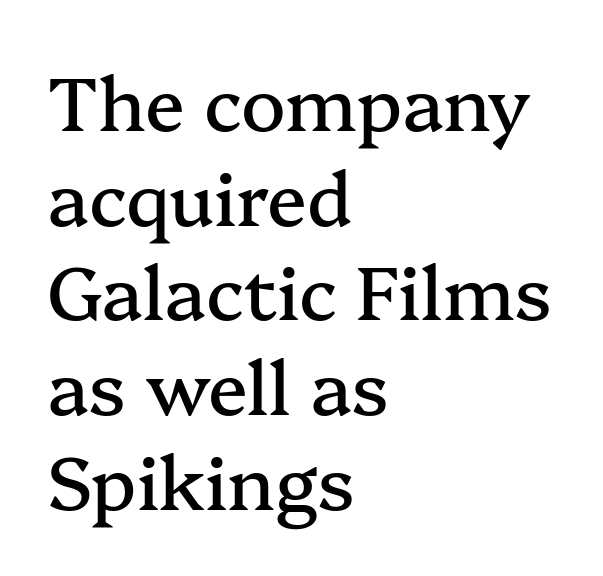
The image shows 74 px serif type, upright; set left-aligned, normal line spacing (1.28x), normal letter spacing, not underlined; medium stroke contrast and a medium x-height.
